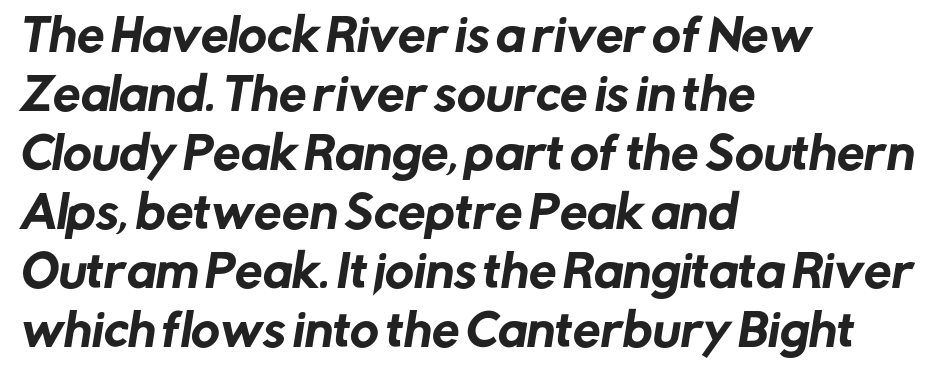
The image shows 44 px sans-serif type; set left-aligned, normal line spacing (1.34x), normal letter spacing, not underlined; low stroke contrast and a medium x-height.
